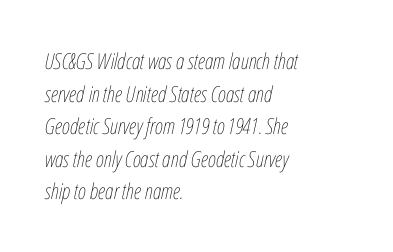
The image shows 22 px text type, italic (leaning right); set left-aligned, normal line spacing (1.48x), normal letter spacing, not underlined.
